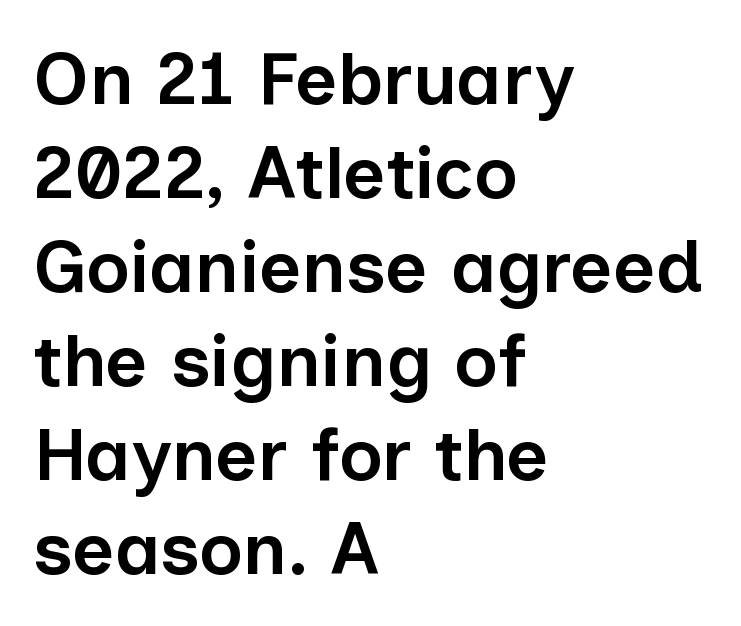
Q: Is the text bold? A: Semi-bold.
Q: Is the text italic (slanted)? A: No, it is upright.
Q: Is the typeface a serif or a sans-serif typeface? A: Sans-serif.
Q: Is the text underlined? A: No.
Q: How is the paragraph aligned? A: Left-aligned.
Q: Is the spacing between letters normal or unusually wide? A: Normal.
Q: Is the spacing between lines tight, normal or loose? A: Normal.
Q: Width (condensed, normal, or wide)? A: Normal.
Q: Stroke contrast? A: Low.
Q: x-height? A: Medium.
Q: Monospaced? A: No.
